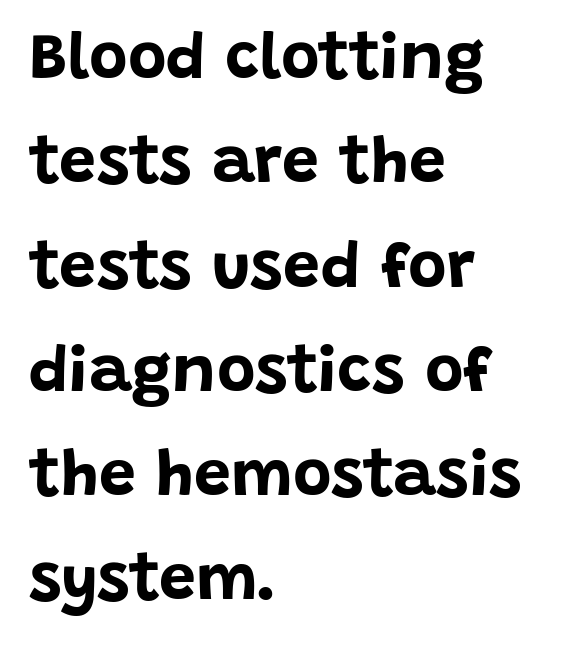
{"serif": "no", "italic": "no", "bold": "yes", "weight": "bold", "width": "normal", "stroke_contrast": "low", "x_height": "large", "monospaced": "no", "underline": "no", "align": "left", "line_spacing": "normal", "line_spacing_ratio": 1.58, "letter_spacing": "normal", "letter_spacing_em": 0.0, "glyph_px": 66}
